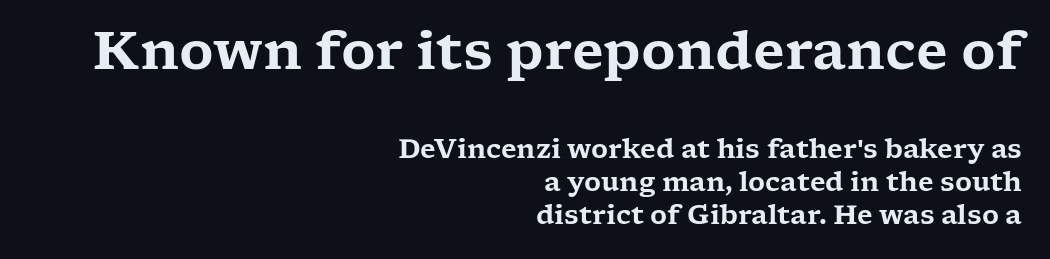
{"serif": "yes", "italic": "no", "width": "wide", "stroke_contrast": "low", "x_height": "medium", "monospaced": "no", "underline": "no", "align": "right", "line_spacing": "normal", "line_spacing_ratio": 1.27, "letter_spacing": "normal", "letter_spacing_em": 0.0, "larger_block": "first", "size_ratio": 2.04, "glyph_px": 53}
